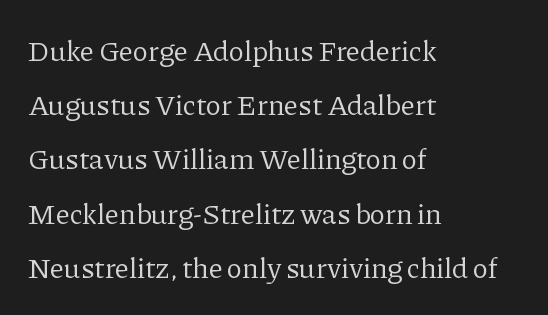
{"serif": "yes", "italic": "no", "bold": "no", "weight": "regular", "width": "normal", "stroke_contrast": "low", "x_height": "medium", "monospaced": "no", "underline": "no", "align": "left", "line_spacing_ratio": 1.87, "letter_spacing": "normal", "letter_spacing_em": 0.0, "glyph_px": 29}
